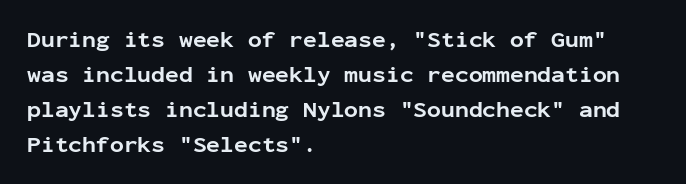
{"italic": "no", "bold": "yes", "underline": "no", "align": "left", "line_spacing": "normal", "line_spacing_ratio": 1.52, "letter_spacing": "normal", "letter_spacing_em": 0.0, "glyph_px": 23}
